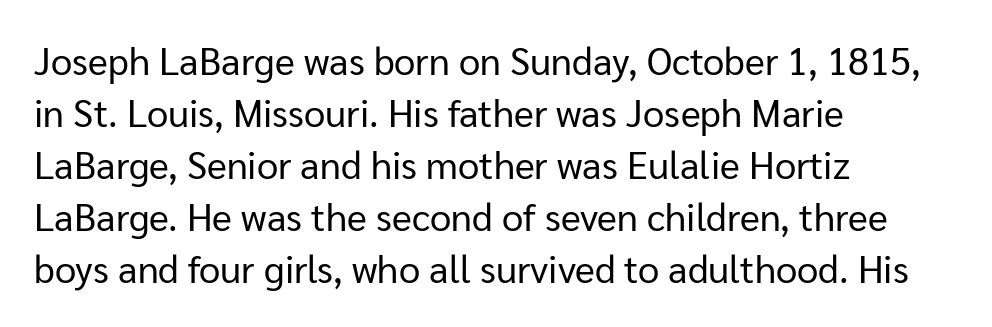
Q: Is the text bold? A: No.
Q: Is the text italic (slanted)? A: No, it is upright.
Q: Is the typeface a serif or a sans-serif typeface? A: Sans-serif.
Q: Is the text underlined? A: No.
Q: How is the paragraph aligned? A: Left-aligned.
Q: Is the spacing between letters normal or unusually wide? A: Normal.
Q: Is the spacing between lines tight, normal or loose? A: Normal.
Q: Width (condensed, normal, or wide)? A: Normal.
Q: Stroke contrast? A: Low.
Q: x-height? A: Medium.
Q: Monospaced? A: No.
